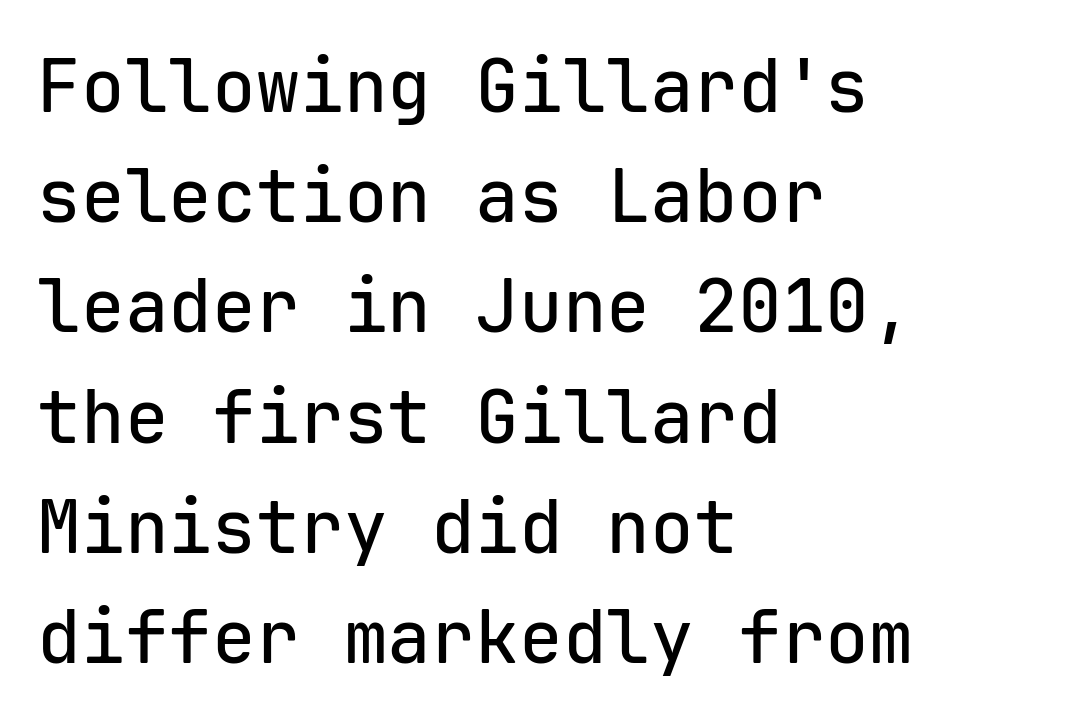
{"serif": "no", "italic": "no", "width": "normal", "stroke_contrast": "low", "x_height": "medium", "monospaced": "yes", "underline": "no", "align": "left", "line_spacing": "normal", "line_spacing_ratio": 1.51, "letter_spacing": "normal", "letter_spacing_em": 0.0, "glyph_px": 73}
